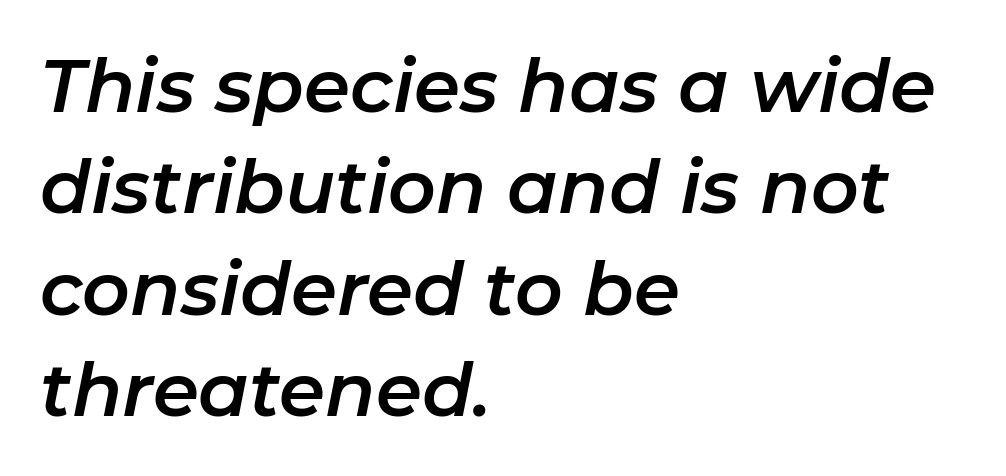
{"italic": "yes", "lean": "right", "slant_degrees": 11, "width": "normal", "stroke_contrast": "low", "x_height": "medium", "monospaced": "no", "underline": "no", "align": "left", "line_spacing": "normal", "line_spacing_ratio": 1.37, "letter_spacing": "normal", "letter_spacing_em": 0.0, "glyph_px": 74}
